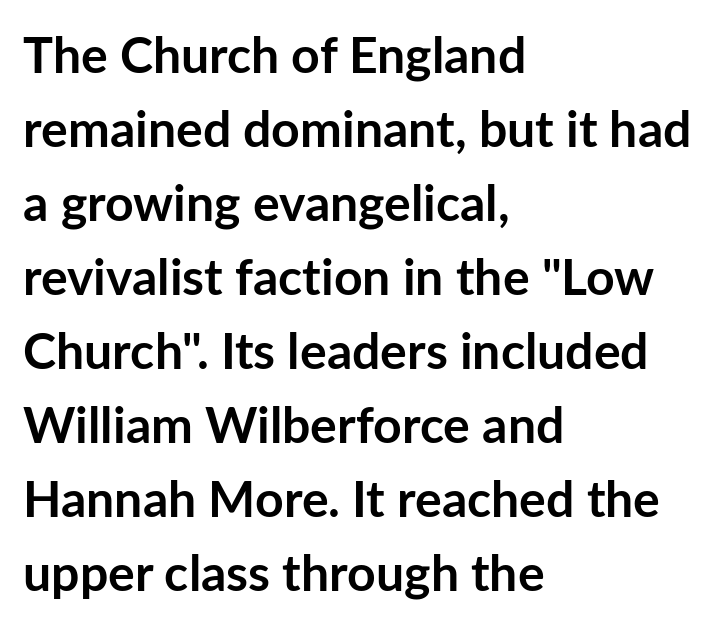
{"serif": "no", "italic": "no", "bold": "yes", "weight": "semibold", "width": "normal", "stroke_contrast": "low", "x_height": "medium", "monospaced": "no", "underline": "no", "align": "left", "line_spacing": "normal", "line_spacing_ratio": 1.48, "letter_spacing": "normal", "letter_spacing_em": 0.0, "glyph_px": 50}
